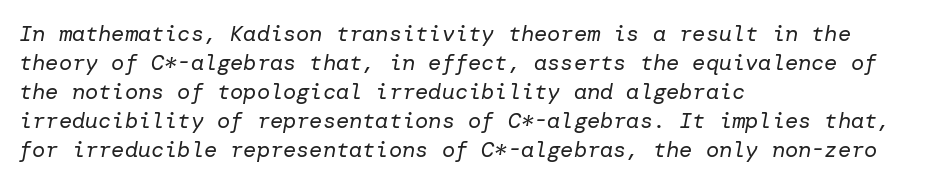
{"italic": "yes", "lean": "right", "slant_degrees": 10, "bold": "no", "underline": "no", "align": "left", "line_spacing": "normal", "line_spacing_ratio": 1.32, "letter_spacing": "normal", "letter_spacing_em": 0.0, "glyph_px": 22}
